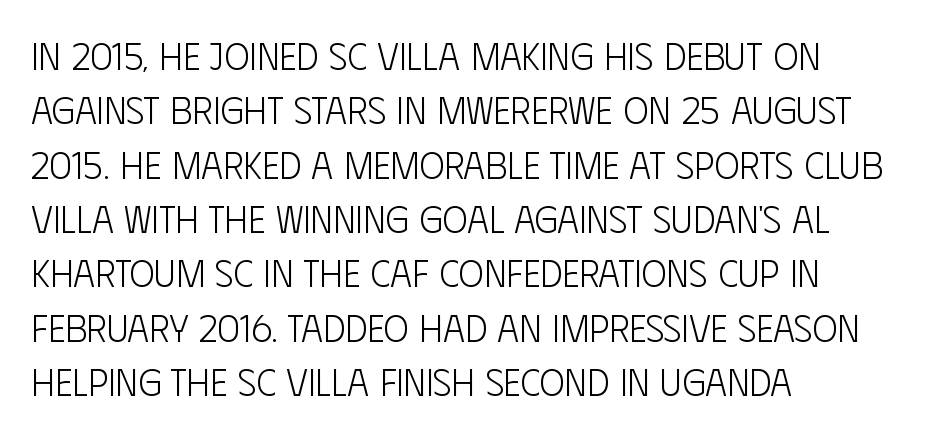
{"serif": "no", "italic": "no", "bold": "no", "weight": "light", "width": "condensed", "stroke_contrast": "low", "x_height": "large", "monospaced": "no", "underline": "no", "align": "left", "line_spacing": "normal", "line_spacing_ratio": 1.43, "letter_spacing": "normal", "letter_spacing_em": 0.0, "glyph_px": 38}
